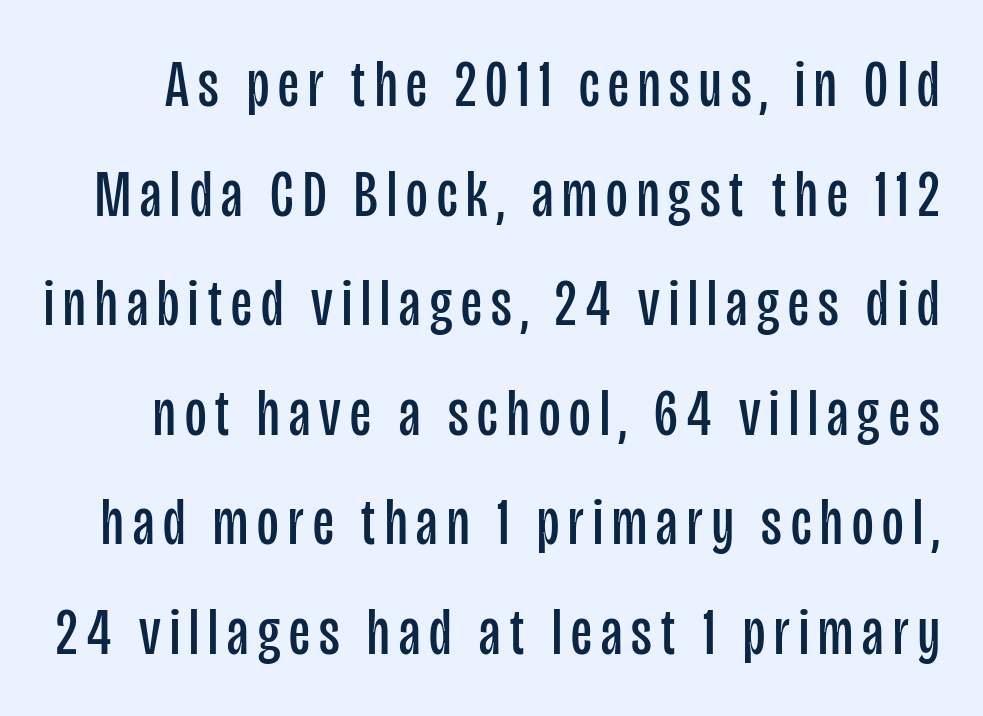
The image shows 66 px regular-weight, condensed sans-serif type, upright; set normal line spacing (1.66x), not underlined; low stroke contrast and a large x-height.
